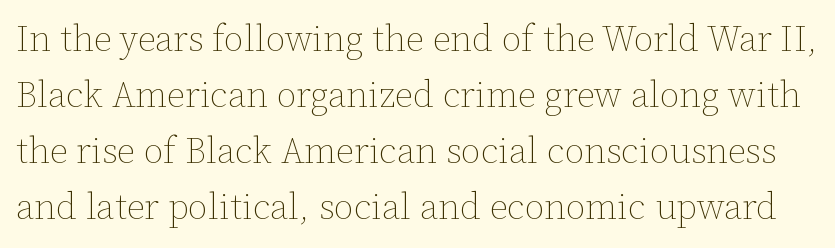
The font's upright variant was chosen for this text. Leading matches the norm, producing a regular column. Honestly, the letter spacing is just normal — you wouldn't notice it. Honestly, there is no underline to notice here at all. Think of a printed novel: that variable character pitch is what you see here.
